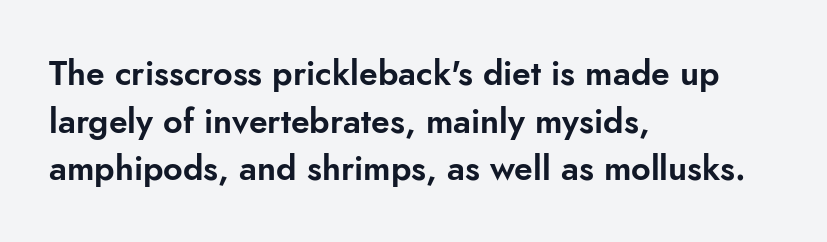
{"serif": "no", "italic": "no", "width": "normal", "stroke_contrast": "low", "x_height": "small", "monospaced": "no", "underline": "no", "align": "left", "line_spacing": "normal", "line_spacing_ratio": 1.4, "letter_spacing": "normal", "letter_spacing_em": 0.0, "glyph_px": 34}
